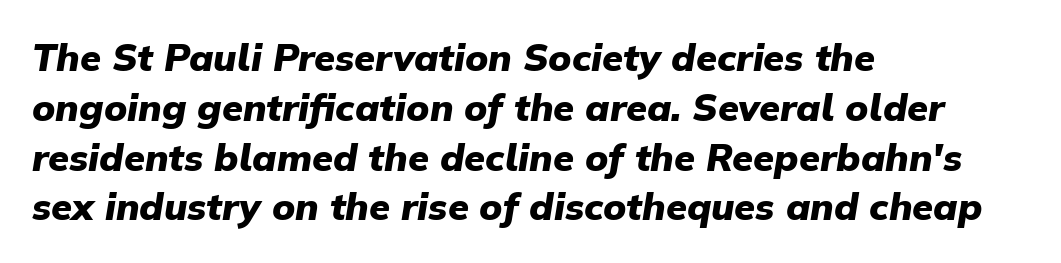
{"italic": "yes", "lean": "right", "slant_degrees": 9, "bold": "yes", "weight": "heavy", "width": "normal", "stroke_contrast": "low", "x_height": "medium", "monospaced": "no", "underline": "no", "align": "left", "line_spacing": "normal", "line_spacing_ratio": 1.31, "letter_spacing": "normal", "letter_spacing_em": 0.0, "glyph_px": 38}
